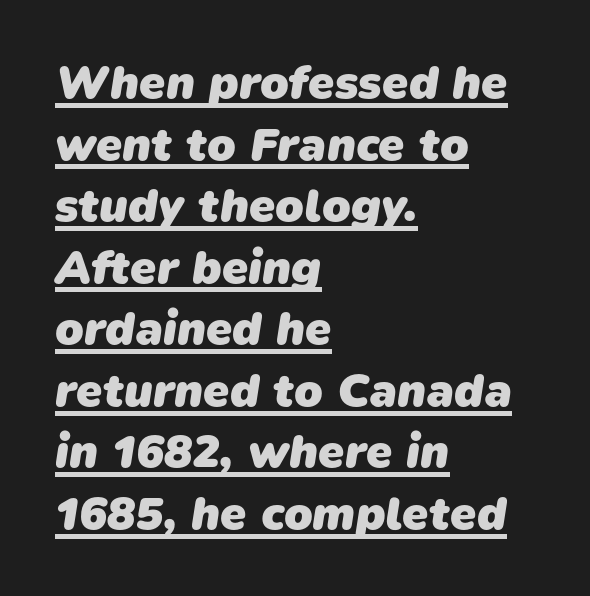
{"serif": "no", "bold": "yes", "weight": "heavy", "width": "normal", "stroke_contrast": "low", "x_height": "medium", "monospaced": "no", "underline": "yes", "align": "left", "line_spacing": "normal", "line_spacing_ratio": 1.31, "letter_spacing": "normal", "letter_spacing_em": 0.0, "glyph_px": 47}
